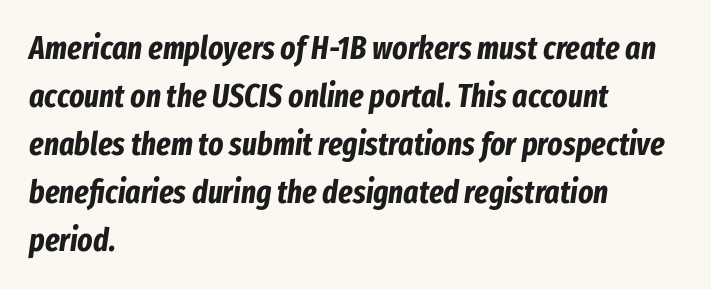
{"italic": "yes", "lean": "right", "slant_degrees": 8, "bold": "yes", "weight": "bold", "width": "condensed", "stroke_contrast": "low", "x_height": "medium", "monospaced": "no", "underline": "no", "align": "left", "line_spacing": "normal", "line_spacing_ratio": 1.5, "letter_spacing": "normal", "letter_spacing_em": 0.0, "glyph_px": 32}
